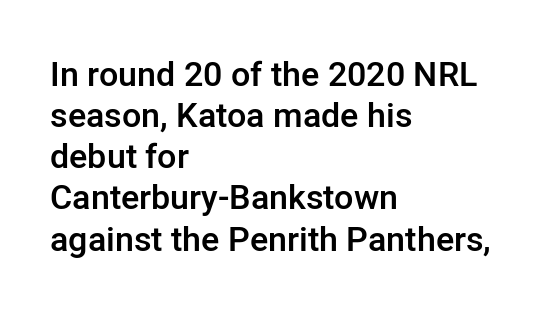
The image shows 34 px semibold sans-serif type, upright; set left-aligned, line spacing 1.21x, normal letter spacing, not underlined; low stroke contrast and a medium x-height.
